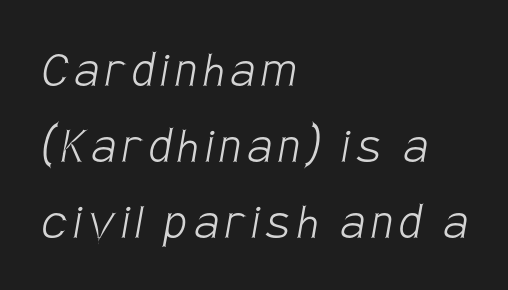
Q: Is the text bold? A: No.
Q: Is the typeface a serif or a sans-serif typeface? A: Sans-serif.
Q: Is the text underlined? A: No.
Q: How is the paragraph aligned? A: Left-aligned.
Q: Is the spacing between lines tight, normal or loose? A: Normal.
Q: Width (condensed, normal, or wide)? A: Condensed.
Q: Stroke contrast? A: Low.
Q: x-height? A: Large.
Q: Monospaced? A: No.
